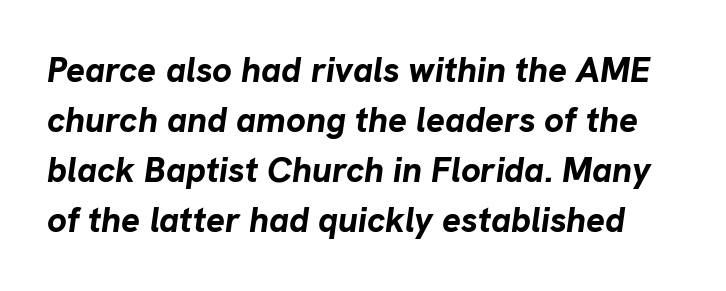
There is no visible air inserted between adjacent glyphs. This is heavy type, rendered in bold. Is this a fixed-width face? No — the glyphs have proportional, varying widths. This sample uses an oblique cut, with every glyph tilted off the vertical.
